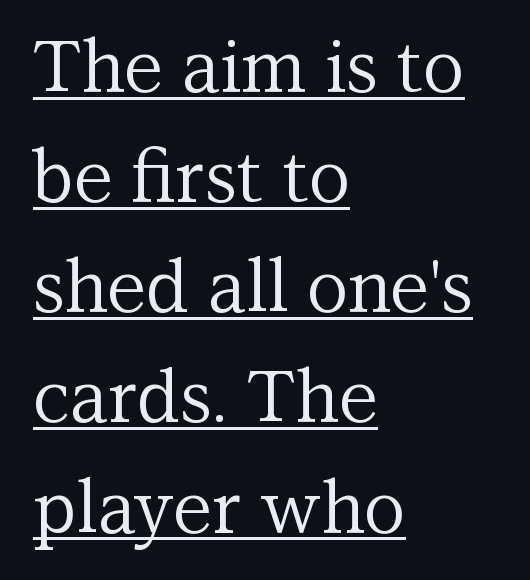
Q: Is the text bold? A: No.
Q: Is the text italic (slanted)? A: No, it is upright.
Q: Is the typeface a serif or a sans-serif typeface? A: Serif.
Q: Is the text underlined? A: Yes.
Q: How is the paragraph aligned? A: Left-aligned.
Q: Is the spacing between letters normal or unusually wide? A: Normal.
Q: Is the spacing between lines tight, normal or loose? A: Normal.
Q: Width (condensed, normal, or wide)? A: Normal.
Q: Stroke contrast? A: Medium.
Q: x-height? A: Medium.
Q: Monospaced? A: No.
